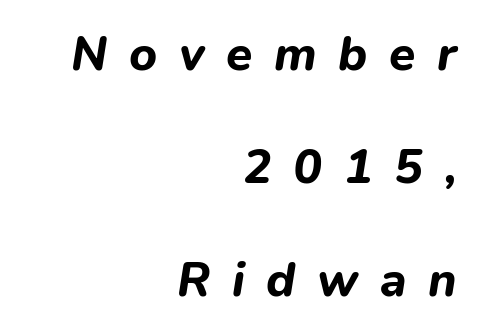
{"italic": "yes", "lean": "right", "slant_degrees": 9, "bold": "yes", "weight": "bold", "width": "normal", "stroke_contrast": "low", "x_height": "medium", "monospaced": "no", "underline": "no", "align": "right", "line_spacing": "loose", "line_spacing_ratio": 2.35, "letter_spacing": "wide", "letter_spacing_em": 0.45, "glyph_px": 48}
